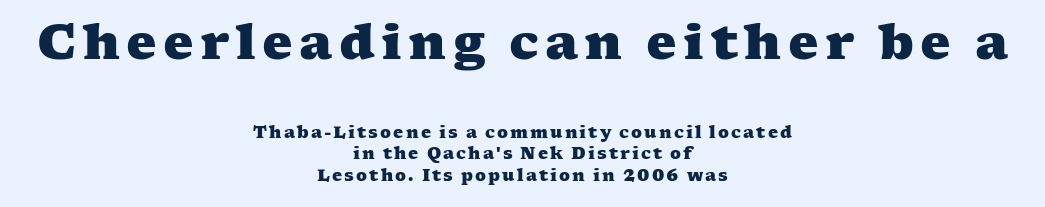
{"serif": "yes", "bold": "yes", "weight": "heavy", "width": "wide", "stroke_contrast": "medium", "x_height": "medium", "monospaced": "no", "underline": "no", "align": "center", "line_spacing": "normal", "line_spacing_ratio": 1.34, "larger_block": "first", "size_ratio": 3.0, "glyph_px": 48}
